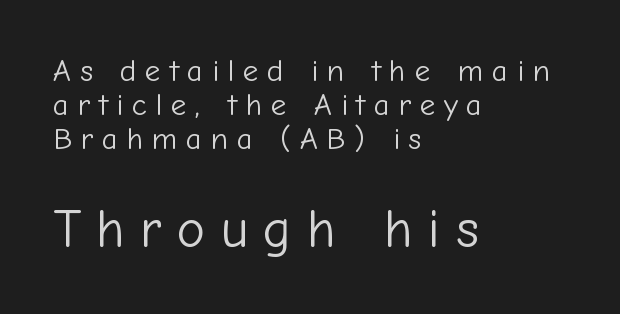
Q: Is the text bold? A: No.
Q: Is the text italic (slanted)? A: No, it is upright.
Q: Is the typeface a serif or a sans-serif typeface? A: Sans-serif.
Q: Is the text underlined? A: No.
Q: How is the paragraph aligned? A: Left-aligned.
Q: Is the spacing between letters normal or unusually wide? A: Unusually wide.
Q: Is the spacing between lines tight, normal or loose? A: Tight.
Q: Which block of text is set in a larger size, the first (top) or the second (bottom)? A: The second (bottom) one.
Q: Width (condensed, normal, or wide)? A: Normal.
Q: Stroke contrast? A: Low.
Q: x-height? A: Medium.
Q: Monospaced? A: No.
